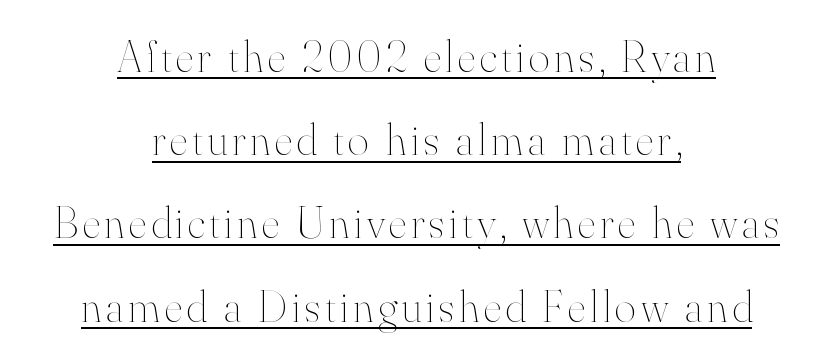
The image shows 45 px thin type, upright; set centered, line spacing 1.85x, underlined; high stroke contrast and a small x-height.
